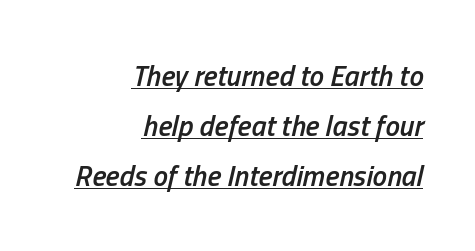
{"italic": "yes", "lean": "right", "slant_degrees": 13, "bold": "semi", "weight": "semibold", "width": "condensed", "stroke_contrast": "low", "x_height": "medium", "monospaced": "no", "underline": "yes", "align": "right", "line_spacing_ratio": 1.72, "letter_spacing": "normal", "letter_spacing_em": 0.0, "glyph_px": 29}
